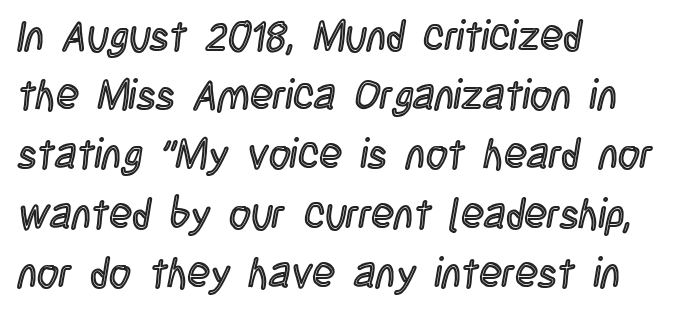
Q: Is the text italic (slanted)? A: Yes.
Q: Is the text underlined? A: No.
Q: How is the paragraph aligned? A: Left-aligned.
Q: Is the spacing between letters normal or unusually wide? A: Normal.
Q: Is the spacing between lines tight, normal or loose? A: Normal.
Q: Width (condensed, normal, or wide)? A: Condensed.
Q: x-height? A: Large.
Q: Monospaced? A: No.
